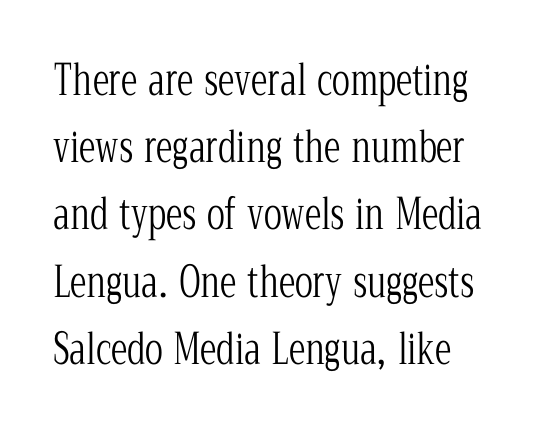
{"serif": "yes", "italic": "no", "bold": "no", "weight": "light", "width": "condensed", "stroke_contrast": "low", "x_height": "medium", "monospaced": "no", "underline": "no", "line_spacing": "normal", "line_spacing_ratio": 1.6, "letter_spacing": "normal", "letter_spacing_em": 0.0, "glyph_px": 42}
